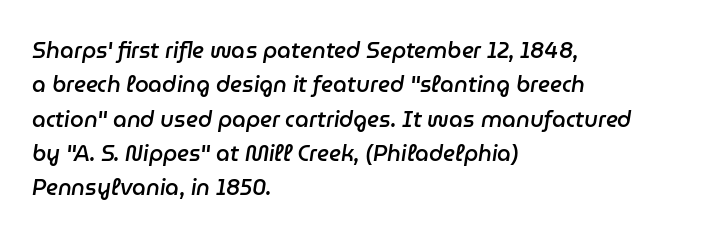
The image shows 22 px text type, italic (leaning right); set left-aligned, normal line spacing (1.56x), normal letter spacing, not underlined.
